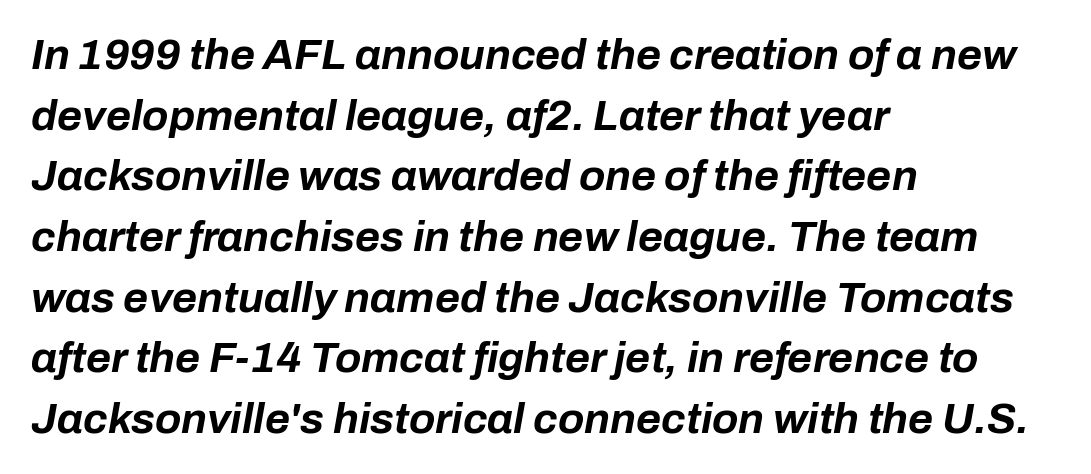
{"italic": "yes", "lean": "right", "slant_degrees": 10, "bold": "yes", "weight": "bold", "width": "normal", "stroke_contrast": "low", "x_height": "medium", "monospaced": "no", "underline": "no", "align": "left", "line_spacing": "normal", "line_spacing_ratio": 1.41, "letter_spacing": "normal", "letter_spacing_em": 0.0, "glyph_px": 43}
